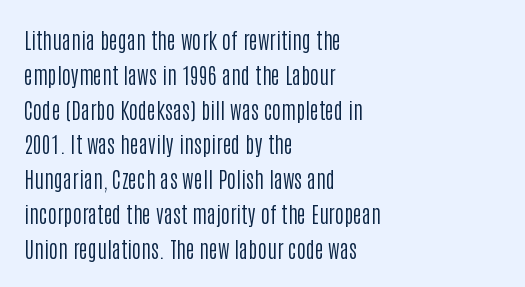
Q: Is the text bold? A: No.
Q: Is the text italic (slanted)? A: No, it is upright.
Q: Is the text underlined? A: No.
Q: How is the paragraph aligned? A: Left-aligned.
Q: Is the spacing between letters normal or unusually wide? A: Normal.
Q: Is the spacing between lines tight, normal or loose? A: Normal.
